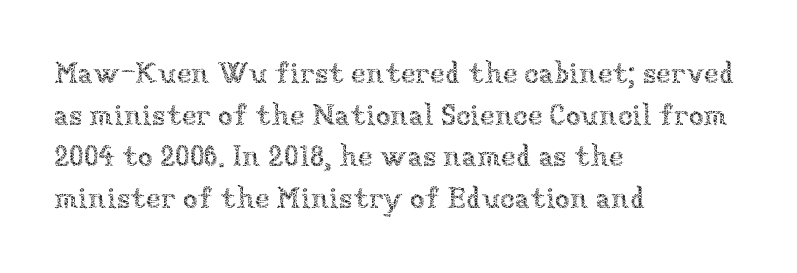
{"italic": "no", "bold": "no", "weight": "thin", "width": "normal", "stroke_contrast": "low", "x_height": "medium", "monospaced": "no", "underline": "no", "align": "left", "line_spacing": "normal", "line_spacing_ratio": 1.39, "letter_spacing": "normal", "letter_spacing_em": 0.0, "glyph_px": 30}
